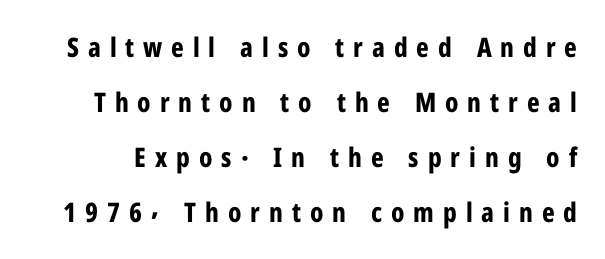
Rendered with straight, roman letterforms. A typesetter would call this heavily tracked-out type. The rendering uses a large line-height, opening up the rows. Every letter is thick-stroked: bold, no question. The passage shown is not underscored anywhere.
